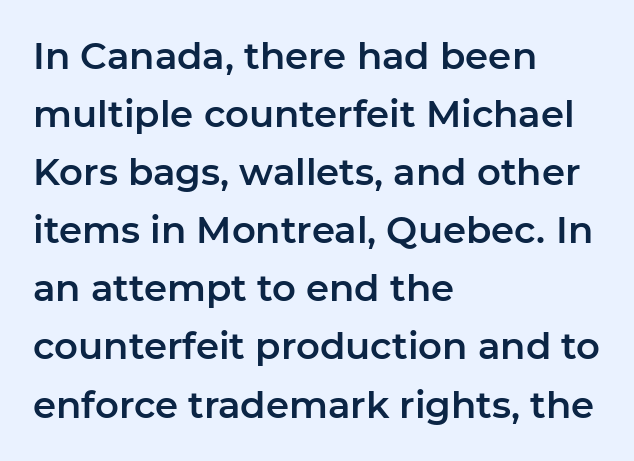
The image shows 37 px sans-serif type, upright; set left-aligned, normal line spacing (1.57x), normal letter spacing, not underlined; low stroke contrast and a medium x-height.
